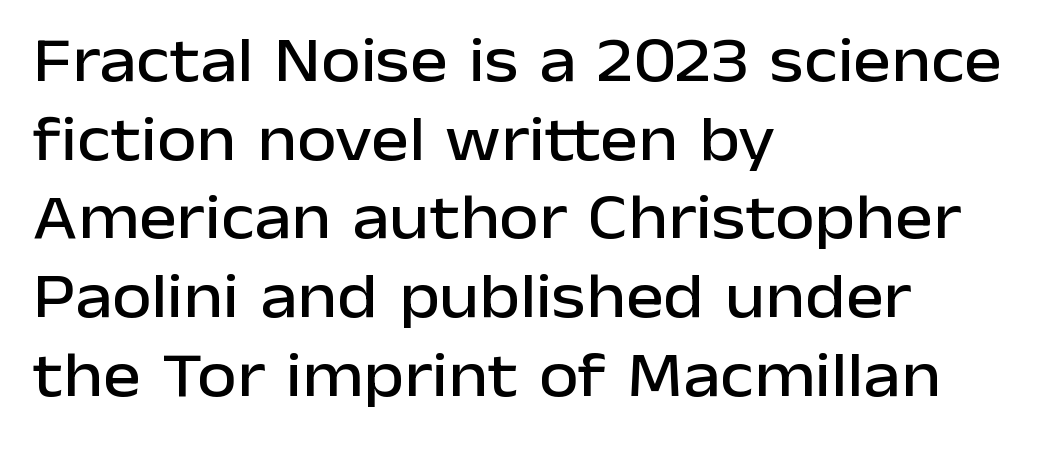
{"serif": "no", "italic": "no", "width": "normal", "stroke_contrast": "low", "x_height": "medium", "monospaced": "no", "underline": "no", "align": "left", "line_spacing_ratio": 1.23, "letter_spacing": "normal", "letter_spacing_em": 0.0, "glyph_px": 64}
